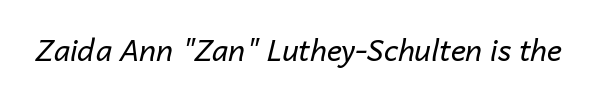
{"italic": "yes", "lean": "right", "slant_degrees": 14, "bold": "no", "weight": "regular", "width": "normal", "stroke_contrast": "low", "x_height": "medium", "monospaced": "no", "underline": "no", "letter_spacing": "normal", "letter_spacing_em": 0.0, "glyph_px": 29}
